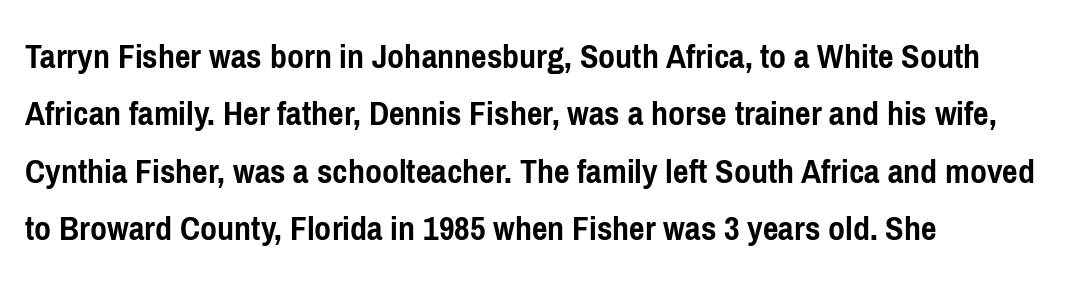
Vertical spacing — default. All the whitespace from short lines collects on the right. The typeface chosen for these lines omits serifs. Letter spacing: default.
